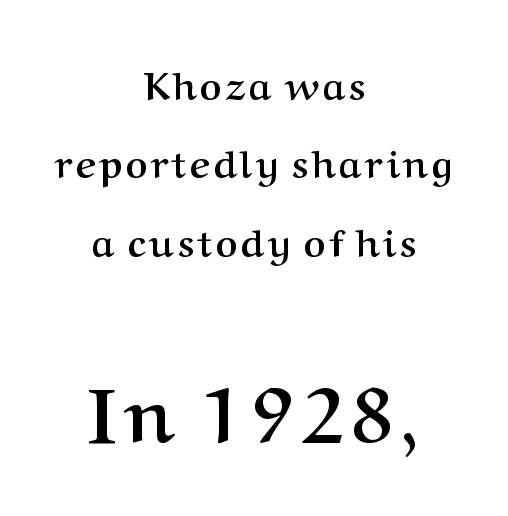
Q: Is the text bold? A: Yes.
Q: Is the text italic (slanted)? A: No, it is upright.
Q: Is the typeface a serif or a sans-serif typeface? A: Serif.
Q: Is the text underlined? A: No.
Q: How is the paragraph aligned? A: Centered.
Q: Is the spacing between lines tight, normal or loose? A: Loose.
Q: Which block of text is set in a larger size, the first (top) or the second (bottom)? A: The second (bottom) one.
Q: Width (condensed, normal, or wide)? A: Normal.
Q: Stroke contrast? A: Medium.
Q: x-height? A: Medium.
Q: Monospaced? A: No.
